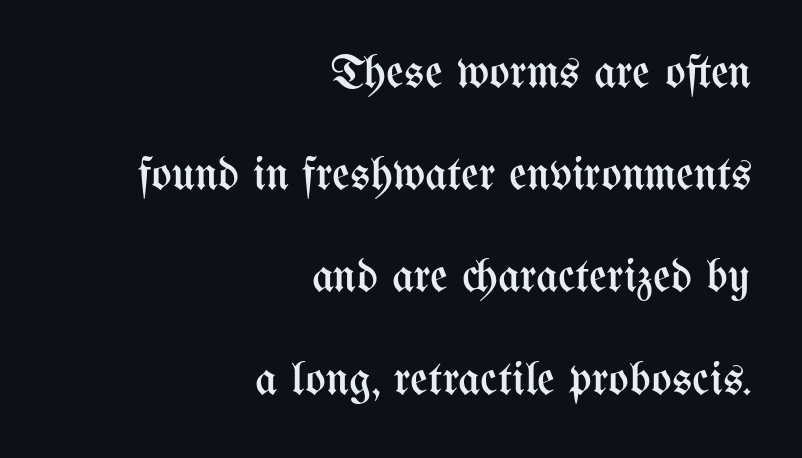
Q: Is the text bold? A: No.
Q: Is the text italic (slanted)? A: No, it is upright.
Q: Is the text underlined? A: No.
Q: How is the paragraph aligned? A: Right-aligned.
Q: Is the spacing between letters normal or unusually wide? A: Normal.
Q: Is the spacing between lines tight, normal or loose? A: Loose.
Q: Width (condensed, normal, or wide)? A: Condensed.
Q: Stroke contrast? A: Medium.
Q: x-height? A: Medium.
Q: Monospaced? A: No.
